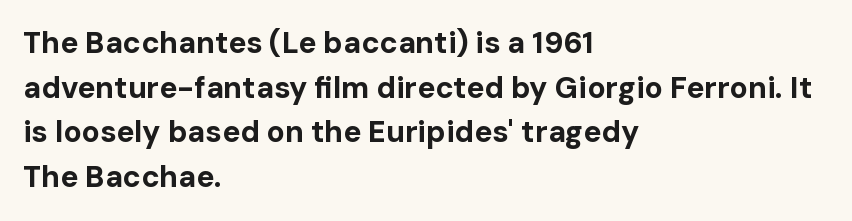
The passage shown is not underscored anywhere. In terms of weight, the rendering is a true, heavy bold. This rendering leaves character spacing at its baseline value. Character widths vary here, with narrow letters taking less room than wide ones.
